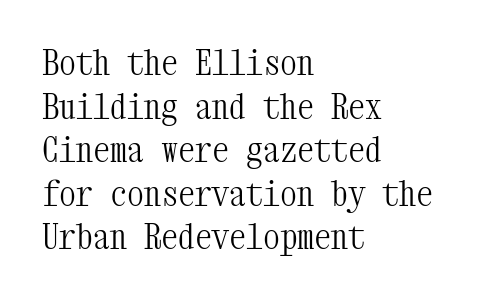
Q: Is the text bold? A: No.
Q: Is the text italic (slanted)? A: No, it is upright.
Q: Is the typeface a serif or a sans-serif typeface? A: Serif.
Q: Is the text underlined? A: No.
Q: How is the paragraph aligned? A: Left-aligned.
Q: Is the spacing between letters normal or unusually wide? A: Normal.
Q: Is the spacing between lines tight, normal or loose? A: Normal.
Q: Width (condensed, normal, or wide)? A: Condensed.
Q: Stroke contrast? A: Medium.
Q: x-height? A: Medium.
Q: Monospaced? A: Yes.
